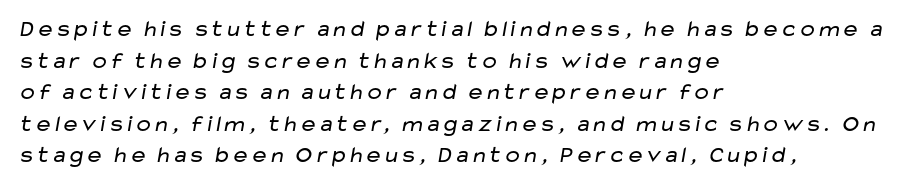
{"bold": "no", "underline": "no", "align": "left", "line_spacing": "normal", "line_spacing_ratio": 1.37, "letter_spacing": "normal", "letter_spacing_em": 0.0, "glyph_px": 23}
